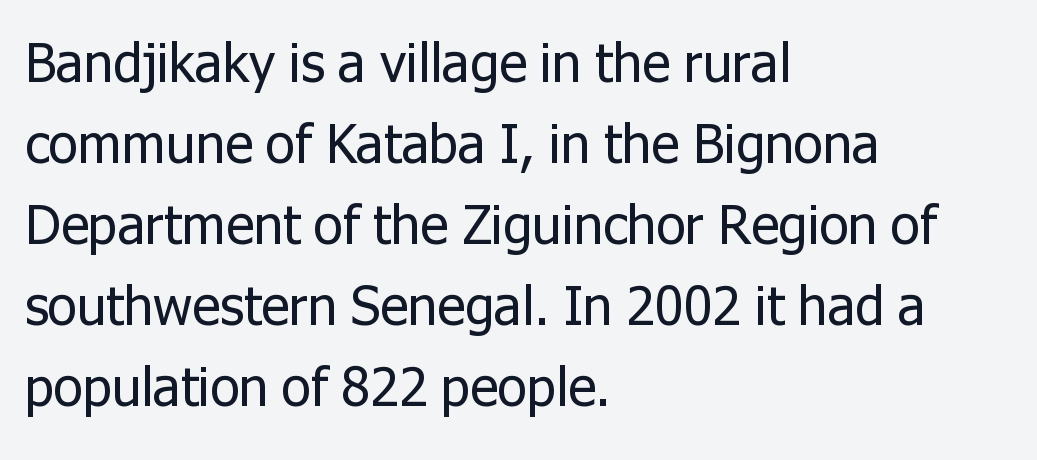
{"serif": "no", "italic": "no", "bold": "no", "weight": "regular", "width": "normal", "stroke_contrast": "low", "x_height": "medium", "monospaced": "no", "underline": "no", "align": "left", "line_spacing": "normal", "line_spacing_ratio": 1.5, "letter_spacing": "normal", "letter_spacing_em": 0.0, "glyph_px": 54}
